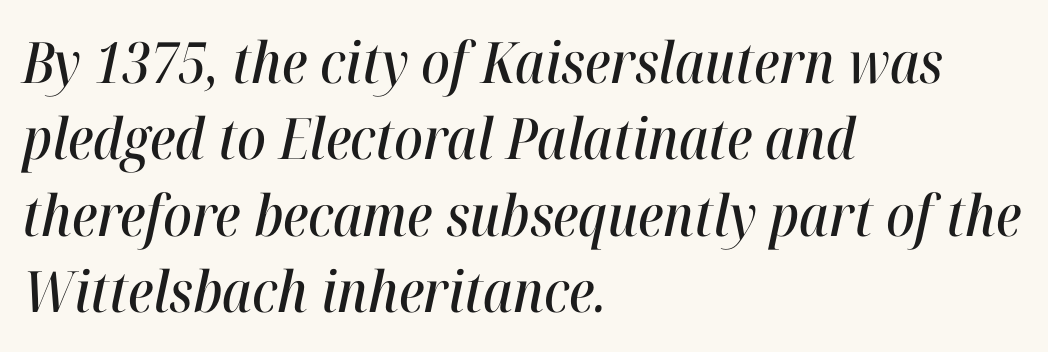
The space between consecutive lines is moderate. Does the lettering tilt? It does — this is italic. Descender tails drop into unmarked territory. Inter-character spacing is left at the font's built-in metrics. These lines are rendered in a variable-pitch font.
